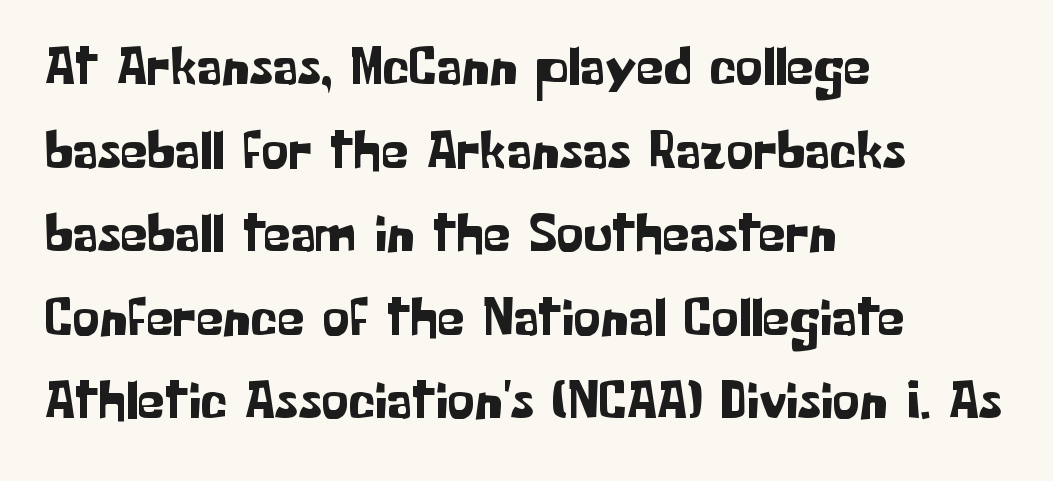
{"serif": "no", "italic": "no", "width": "normal", "stroke_contrast": "low", "x_height": "medium", "monospaced": "no", "underline": "no", "align": "left", "line_spacing": "normal", "line_spacing_ratio": 1.52, "letter_spacing": "normal", "letter_spacing_em": 0.0, "glyph_px": 55}
